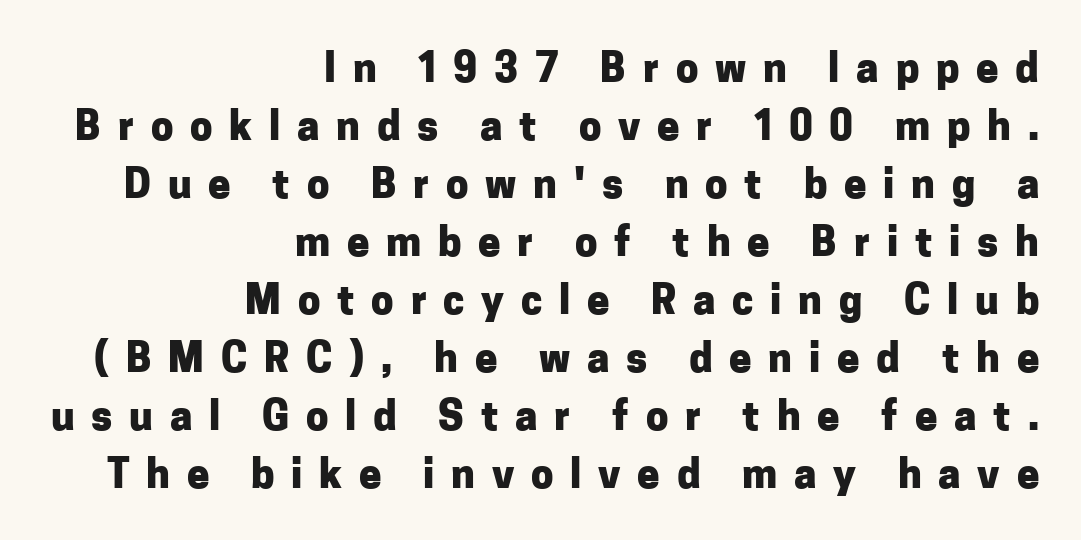
Its strokes are broad and dark, the hallmark of bold type. Compared with typical paragraphs, the rows here are spaced about the same. Right-aligned paragraph, ragged on the left. Characters remain perfectly vertical along every line.
